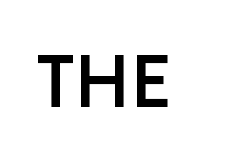
Q: Is the text italic (slanted)? A: No, it is upright.
Q: Is the typeface a serif or a sans-serif typeface? A: Sans-serif.
Q: Is the text underlined? A: No.
Q: Is the spacing between letters normal or unusually wide? A: Normal.
Q: Width (condensed, normal, or wide)? A: Normal.
Q: Stroke contrast? A: Low.
Q: x-height? A: Large.
Q: Monospaced? A: No.
